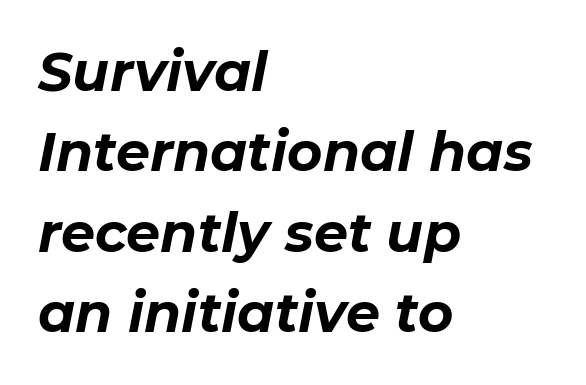
Q: Is the text bold? A: Yes.
Q: Is the text italic (slanted)? A: Yes, it leans right by about 11 degrees.
Q: Is the text underlined? A: No.
Q: How is the paragraph aligned? A: Left-aligned.
Q: Is the spacing between letters normal or unusually wide? A: Normal.
Q: Is the spacing between lines tight, normal or loose? A: Normal.
Q: Width (condensed, normal, or wide)? A: Normal.
Q: Stroke contrast? A: Low.
Q: x-height? A: Medium.
Q: Monospaced? A: No.
